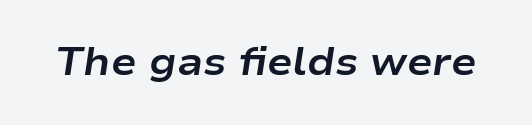
Q: Is the text bold? A: Yes.
Q: Is the text italic (slanted)? A: Yes, it leans right by about 9 degrees.
Q: Is the text underlined? A: No.
Q: Is the spacing between letters normal or unusually wide? A: Normal.
Q: Width (condensed, normal, or wide)? A: Wide.
Q: Stroke contrast? A: Low.
Q: x-height? A: Medium.
Q: Monospaced? A: No.
